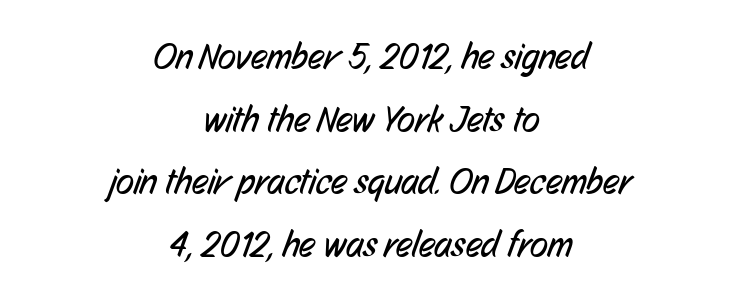
{"serif": "no", "bold": "no", "weight": "regular", "width": "condensed", "stroke_contrast": "low", "x_height": "medium", "monospaced": "no", "underline": "no", "align": "center", "line_spacing": "normal", "line_spacing_ratio": 1.69, "letter_spacing": "normal", "letter_spacing_em": 0.0, "glyph_px": 37}
